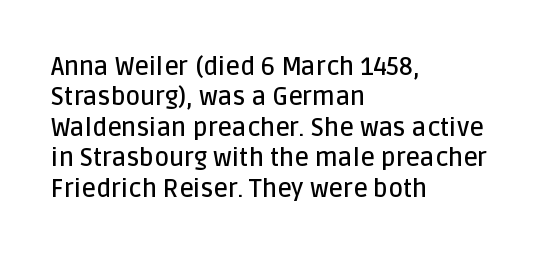
The image shows 25 px text type, upright; set left-aligned, line spacing 1.22x, normal letter spacing, not underlined.
